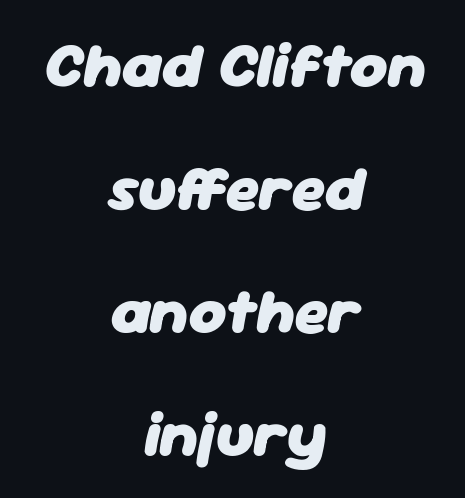
{"italic": "yes", "lean": "right", "slant_degrees": 11, "bold": "yes", "weight": "heavy", "width": "normal", "stroke_contrast": "low", "x_height": "medium", "monospaced": "no", "underline": "no", "align": "center", "line_spacing": "loose", "line_spacing_ratio": 1.92, "letter_spacing": "normal", "letter_spacing_em": 0.0, "glyph_px": 64}
